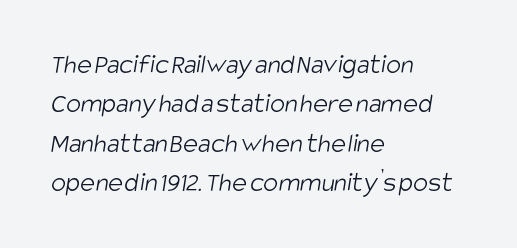
Short and long lines alike share a common starting point at left. Tracking here is standard; glyphs follow each other at the usual distance. The letters advance in unequal steps, a hallmark of proportional type. Vertical stems look standard width or narrower in stroke.
